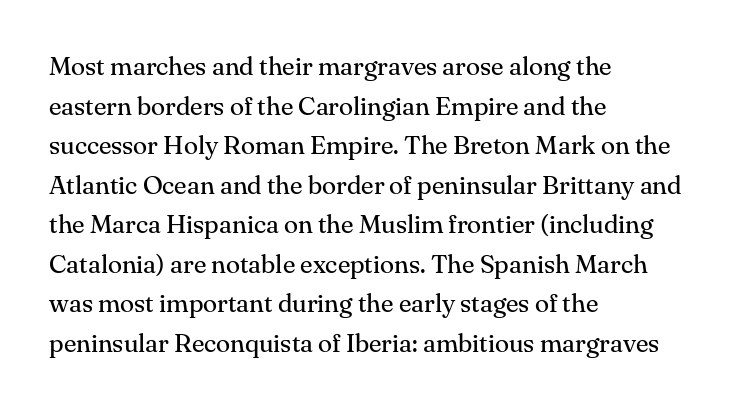
{"italic": "no", "bold": "no", "underline": "no", "align": "left", "line_spacing": "normal", "line_spacing_ratio": 1.52, "letter_spacing": "normal", "letter_spacing_em": 0.0, "glyph_px": 26}
